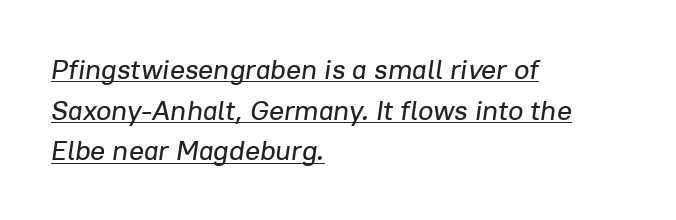
The image shows 28 px text type, italic (leaning right); set left-aligned, normal line spacing (1.45x), normal letter spacing, underlined; low stroke contrast and a medium x-height.
